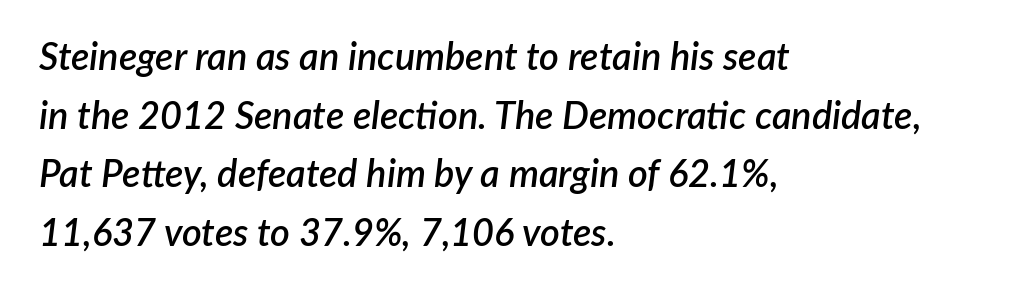
Q: Is the text bold? A: Semi-bold.
Q: Is the text italic (slanted)? A: Yes, it leans right by about 7 degrees.
Q: Is the text underlined? A: No.
Q: How is the paragraph aligned? A: Left-aligned.
Q: Is the spacing between letters normal or unusually wide? A: Normal.
Q: Is the spacing between lines tight, normal or loose? A: Normal.
Q: Width (condensed, normal, or wide)? A: Normal.
Q: Stroke contrast? A: Low.
Q: x-height? A: Medium.
Q: Monospaced? A: No.
